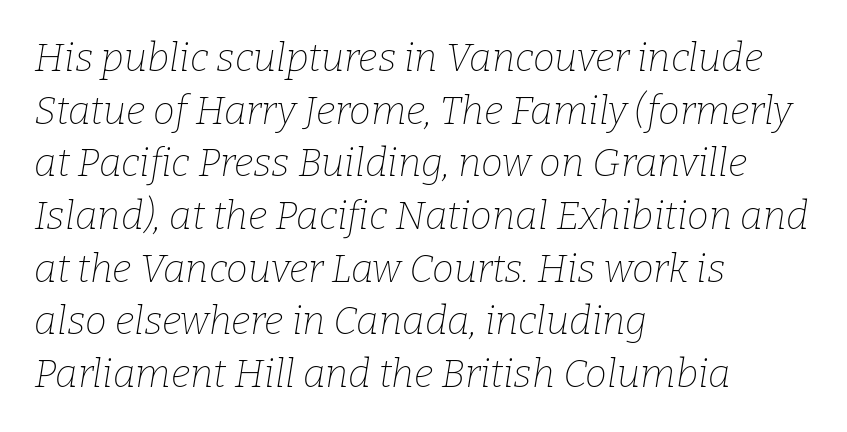
Default kerning and tracking; the words read as compact shapes. The paragraph shown leans on its left margin. No chunkiness to these letters — they're not bold. The text was rendered using a seriffed face with decorative stroke endings. Bare-footed words on every line. The face used here has a pronounced slope to its letters.
